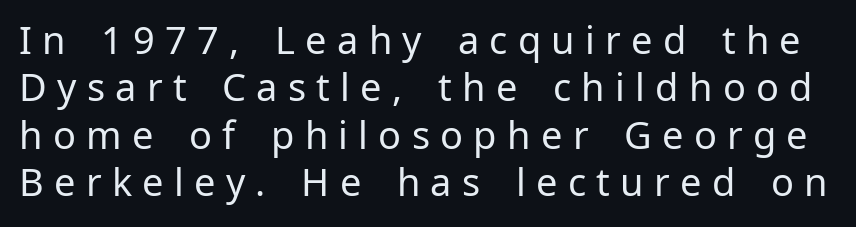
Q: Is the text bold? A: No.
Q: Is the text italic (slanted)? A: No, it is upright.
Q: Is the typeface a serif or a sans-serif typeface? A: Sans-serif.
Q: Is the text underlined? A: No.
Q: Is the spacing between letters normal or unusually wide? A: Unusually wide.
Q: Is the spacing between lines tight, normal or loose? A: Normal.
Q: Width (condensed, normal, or wide)? A: Normal.
Q: Stroke contrast? A: Low.
Q: x-height? A: Medium.
Q: Monospaced? A: No.
